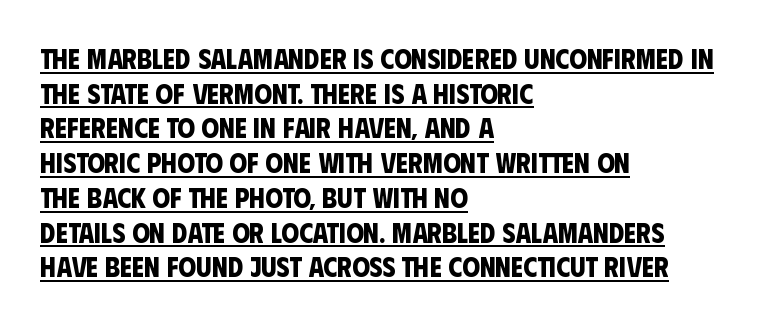
{"serif": "no", "bold": "yes", "weight": "bold", "width": "condensed", "stroke_contrast": "low", "x_height": "large", "monospaced": "no", "underline": "yes", "align": "left", "line_spacing_ratio": 1.24, "letter_spacing": "normal", "letter_spacing_em": 0.0, "glyph_px": 28}
